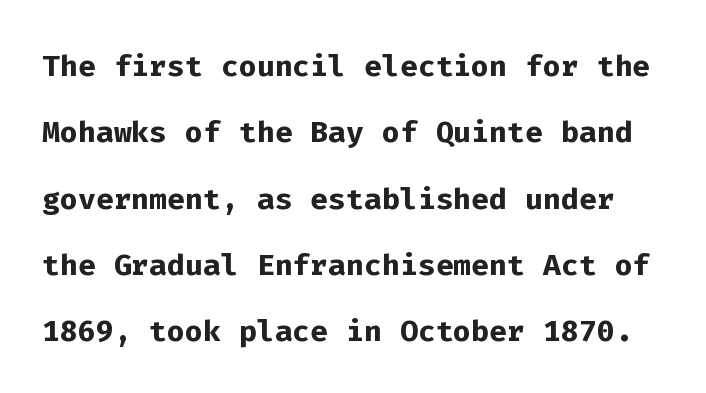
Q: Is the text bold? A: Yes.
Q: Is the text italic (slanted)? A: No, it is upright.
Q: Is the typeface a serif or a sans-serif typeface? A: Sans-serif.
Q: Is the text underlined? A: No.
Q: Is the spacing between letters normal or unusually wide? A: Normal.
Q: Is the spacing between lines tight, normal or loose? A: Normal.
Q: Width (condensed, normal, or wide)? A: Normal.
Q: Stroke contrast? A: Low.
Q: x-height? A: Medium.
Q: Monospaced? A: Yes.
